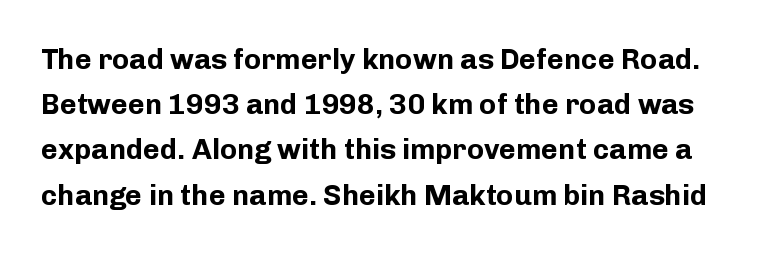
Beneath every word, the page is bare. A typesetter would label this face a sans. Letter spacing: default. Weight check: bold — yes, fully. You could not count columns in this text — the font is proportionally spaced. Baseline-to-baseline distance is the conventional proportion of letter height.
